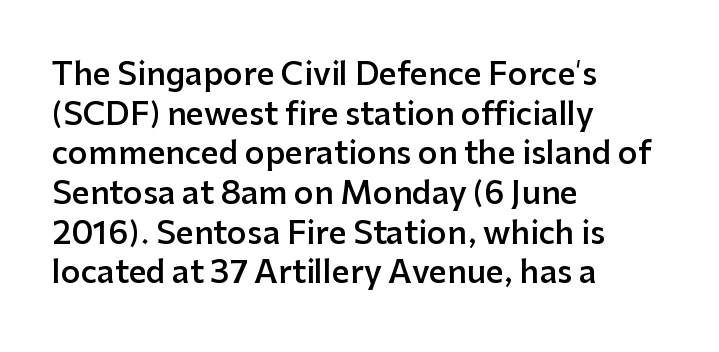
Regarding serifs, this sample does without them. Honestly, the row spacing looks completely unremarkable. You could not count columns in this text — the font is proportionally spaced. Spacing between characters is what you'd get straight out of the box. Line starts are locked; line ends wander.
